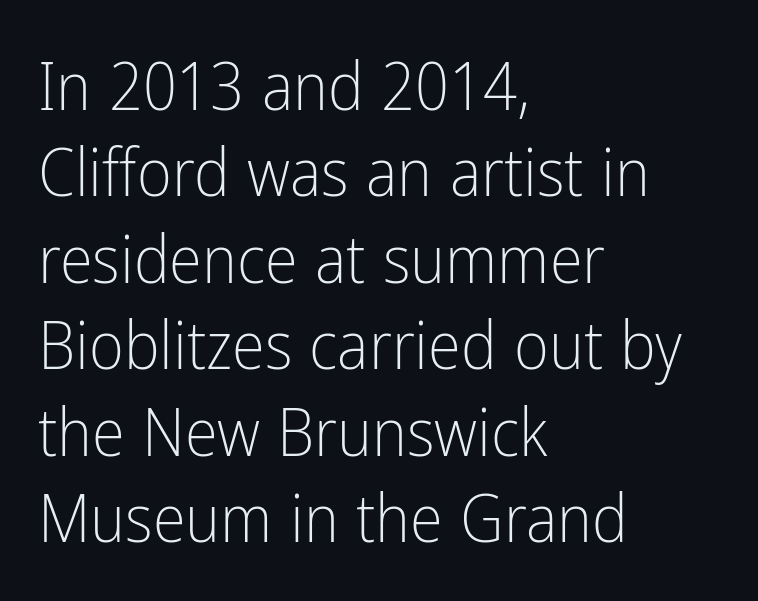
Q: Is the text bold? A: No.
Q: Is the text italic (slanted)? A: No, it is upright.
Q: Is the typeface a serif or a sans-serif typeface? A: Sans-serif.
Q: Is the text underlined? A: No.
Q: How is the paragraph aligned? A: Left-aligned.
Q: Is the spacing between letters normal or unusually wide? A: Normal.
Q: Is the spacing between lines tight, normal or loose? A: Normal.
Q: Width (condensed, normal, or wide)? A: Condensed.
Q: Stroke contrast? A: Low.
Q: x-height? A: Medium.
Q: Monospaced? A: No.
